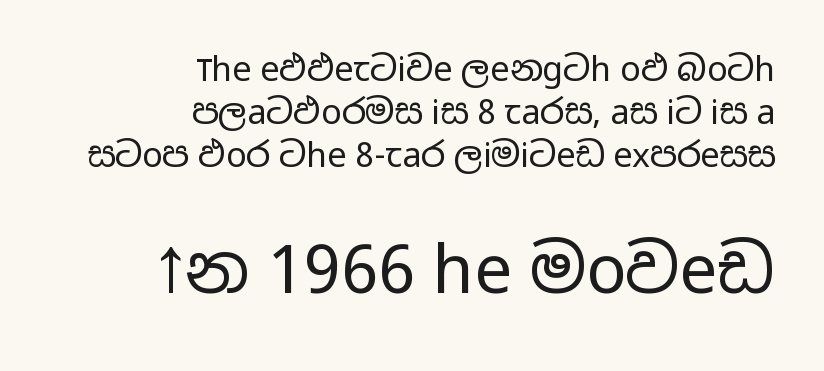
{"serif": "no", "italic": "no", "bold": "no", "weight": "regular", "width": "wide", "stroke_contrast": "low", "x_height": "medium", "monospaced": "no", "underline": "no", "align": "right", "line_spacing": "normal", "line_spacing_ratio": 1.26, "letter_spacing": "normal", "letter_spacing_em": 0.0, "larger_block": "second", "size_ratio": 1.97, "glyph_px": 67}
